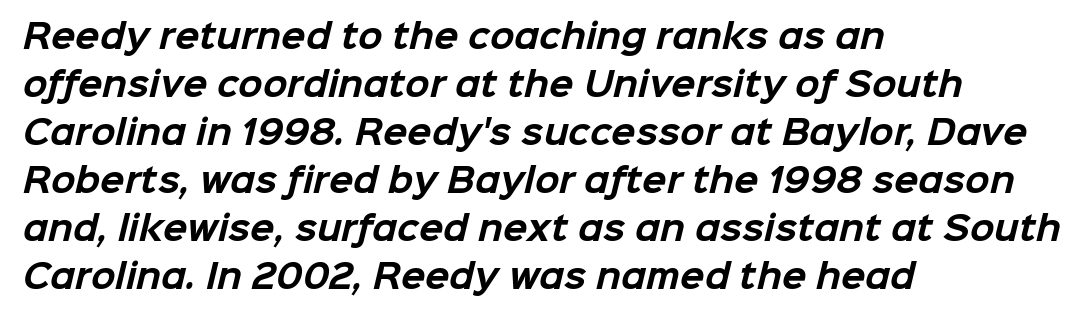
Each line starts at the same left margin while the right side varies. The glyphs have the mass of a bold cut. Character widths vary here, with narrow letters taking less room than wide ones. Typographically, this falls in the sans-serif category. Underline: absent.
